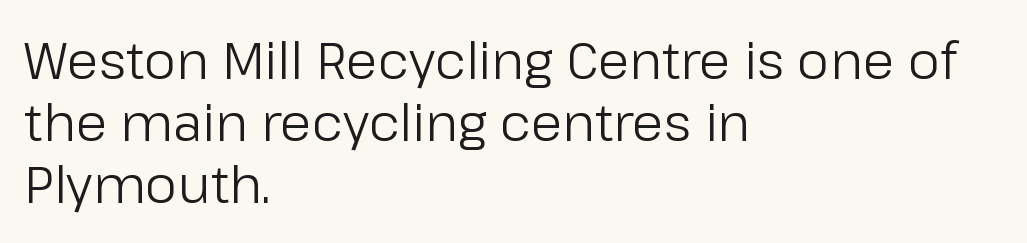
Nobody drew a line under any word here. A typesetter would call this zero additional tracking. These lines are rendered in a variable-pitch font. Weight class: somewhere from thin through regular.
